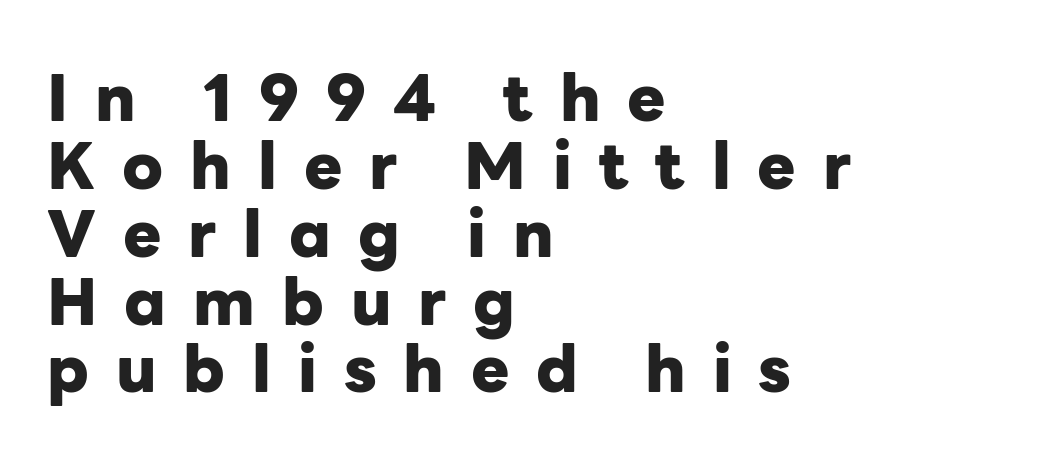
Q: Is the text bold? A: Yes.
Q: Is the text italic (slanted)? A: No, it is upright.
Q: Is the typeface a serif or a sans-serif typeface? A: Sans-serif.
Q: Is the text underlined? A: No.
Q: How is the paragraph aligned? A: Left-aligned.
Q: Is the spacing between letters normal or unusually wide? A: Unusually wide.
Q: Is the spacing between lines tight, normal or loose? A: Tight.
Q: Width (condensed, normal, or wide)? A: Normal.
Q: Stroke contrast? A: Low.
Q: x-height? A: Medium.
Q: Monospaced? A: No.
